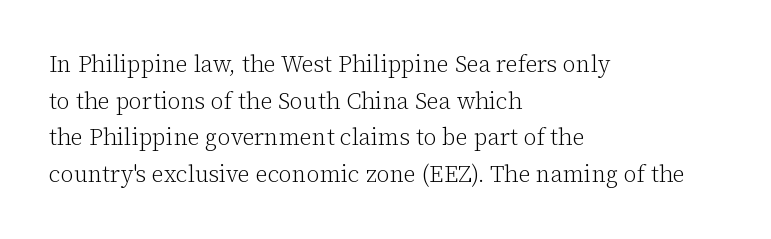
{"italic": "no", "bold": "no", "underline": "no", "align": "left", "line_spacing": "normal", "line_spacing_ratio": 1.59, "letter_spacing": "normal", "letter_spacing_em": 0.0, "glyph_px": 23}
